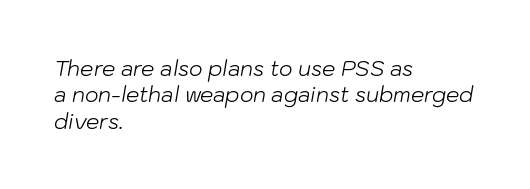
The image shows 21 px text type, italic (leaning right); set left-aligned, normal line spacing (1.26x), normal letter spacing, not underlined.
